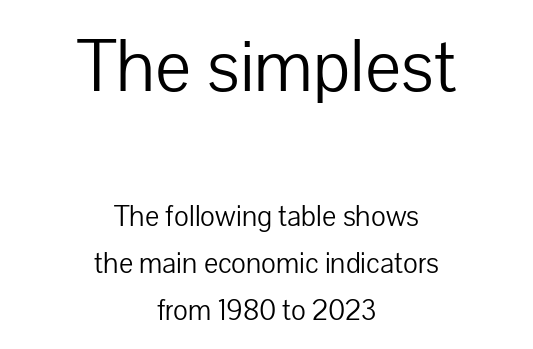
Q: Is the text bold? A: No.
Q: Is the text italic (slanted)? A: No, it is upright.
Q: Is the typeface a serif or a sans-serif typeface? A: Sans-serif.
Q: Is the text underlined? A: No.
Q: How is the paragraph aligned? A: Centered.
Q: Is the spacing between letters normal or unusually wide? A: Normal.
Q: Is the spacing between lines tight, normal or loose? A: Normal.
Q: Which block of text is set in a larger size, the first (top) or the second (bottom)? A: The first (top) one.
Q: Width (condensed, normal, or wide)? A: Normal.
Q: Stroke contrast? A: Low.
Q: x-height? A: Medium.
Q: Monospaced? A: No.
